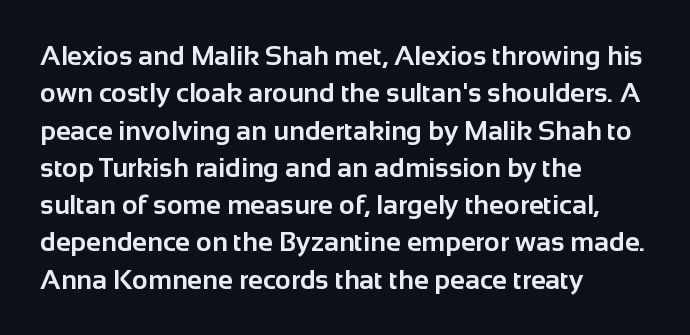
The image shows 27 px bold type, upright; set left-aligned, normal line spacing (1.38x), normal letter spacing, not underlined.
